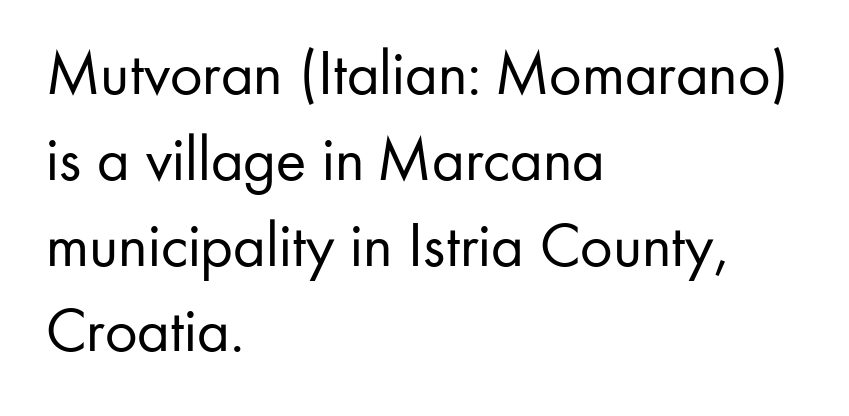
Q: Is the text bold? A: No.
Q: Is the text italic (slanted)? A: No, it is upright.
Q: Is the typeface a serif or a sans-serif typeface? A: Sans-serif.
Q: Is the text underlined? A: No.
Q: How is the paragraph aligned? A: Left-aligned.
Q: Is the spacing between letters normal or unusually wide? A: Normal.
Q: Is the spacing between lines tight, normal or loose? A: Normal.
Q: Width (condensed, normal, or wide)? A: Normal.
Q: Stroke contrast? A: Low.
Q: x-height? A: Small.
Q: Monospaced? A: No.
